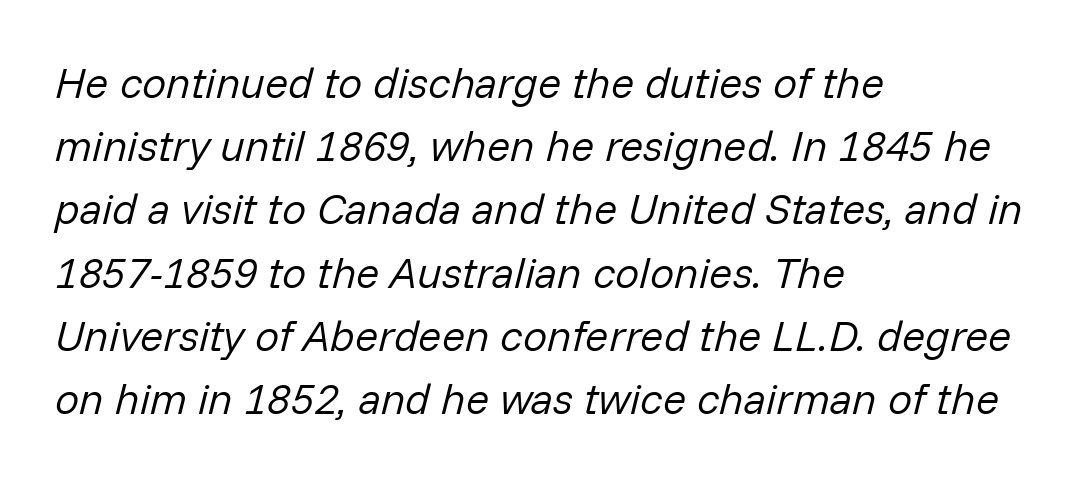
The image shows 43 px regular-weight type, italic (leaning right); set left-aligned, normal line spacing (1.47x), normal letter spacing, not underlined; low stroke contrast and a medium x-height.
